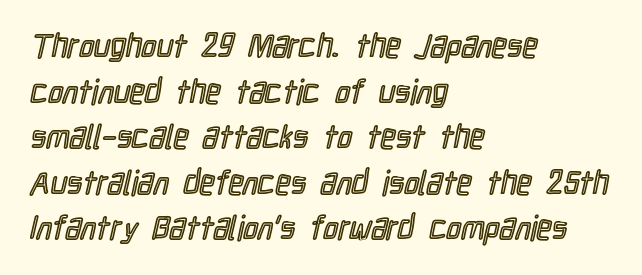
The vertical gap from one line to the next is medium. The horizontal fit of the characters is conventional and even. Think of a printed novel: that variable character pitch is what you see here. Check under the words: just untouched page. Compared with a centered layout, this one pins lines to the left instead.
